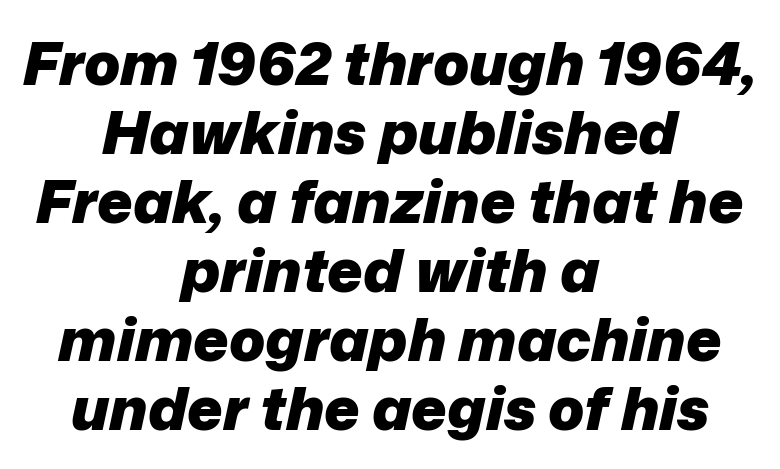
The image shows 60 px heavy type, italic (leaning right); set centered, tight line spacing (1.15x), normal letter spacing, not underlined; low stroke contrast and a medium x-height.
